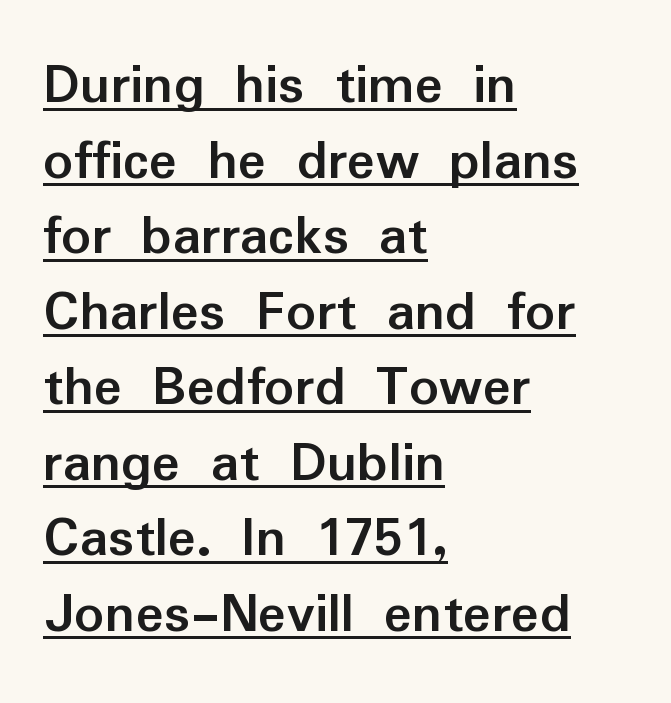
{"serif": "no", "italic": "no", "bold": "yes", "weight": "semibold", "width": "normal", "stroke_contrast": "low", "x_height": "medium", "monospaced": "no", "underline": "yes", "align": "left", "line_spacing": "normal", "line_spacing_ratio": 1.28, "letter_spacing": "normal", "letter_spacing_em": 0.0, "glyph_px": 59}
